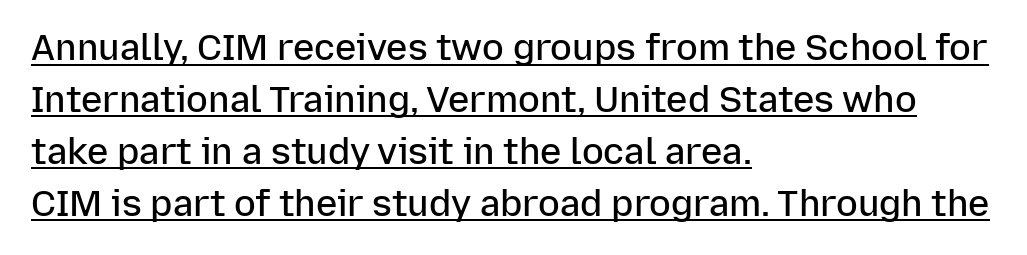
The image shows 36 px semibold sans-serif type, upright; set left-aligned, normal line spacing (1.44x), normal letter spacing, underlined; low stroke contrast and a medium x-height.
